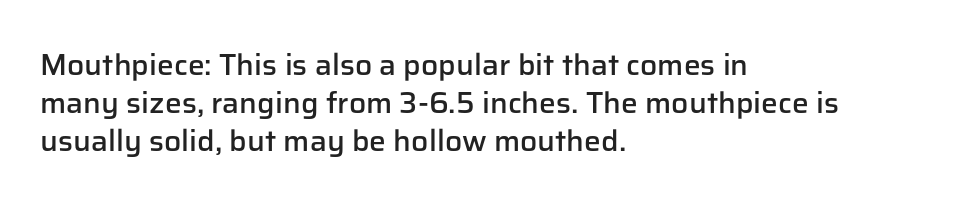
Varying glyph widths throughout — classic text-font behaviour. Heft: intermediate — a semibold. If you drew a line through each stem, it would be perfectly vertical. This rendering uses left alignment, leaving the right contour irregular. Whoever set this chose a conventional vertical rhythm. Decoration check: the copy has no underline.
